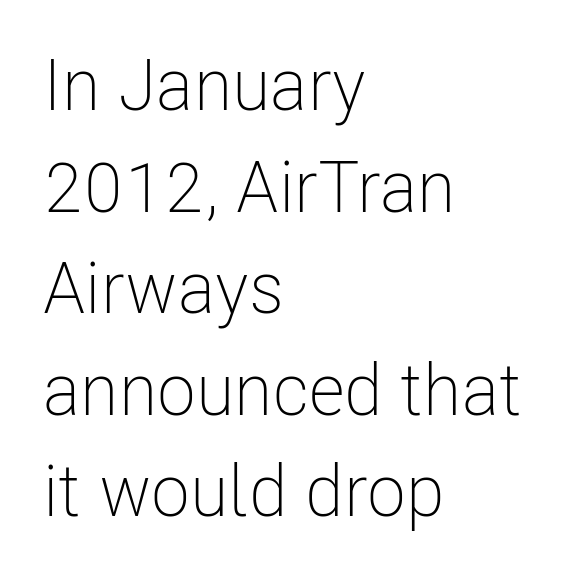
Q: Is the text bold? A: No.
Q: Is the text italic (slanted)? A: No, it is upright.
Q: Is the typeface a serif or a sans-serif typeface? A: Sans-serif.
Q: Is the text underlined? A: No.
Q: How is the paragraph aligned? A: Left-aligned.
Q: Is the spacing between letters normal or unusually wide? A: Normal.
Q: Is the spacing between lines tight, normal or loose? A: Normal.
Q: Width (condensed, normal, or wide)? A: Condensed.
Q: Stroke contrast? A: Low.
Q: x-height? A: Medium.
Q: Monospaced? A: No.
